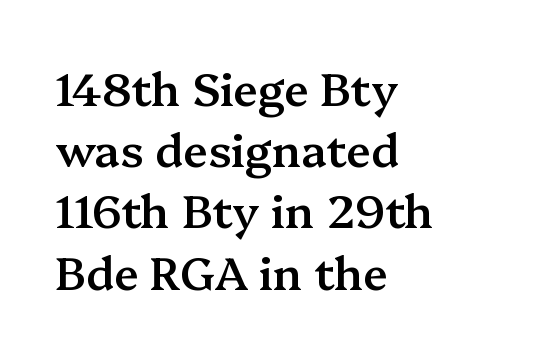
The letters stand upright; this is a roman face. Summary of vertical rhythm: regular, with standard interline spacing. Observe the ordinary spacing: letters are neighbours, not strangers. Check under the words: just untouched page. Which margin do the lines hug? The left one — the right edge is uneven.
